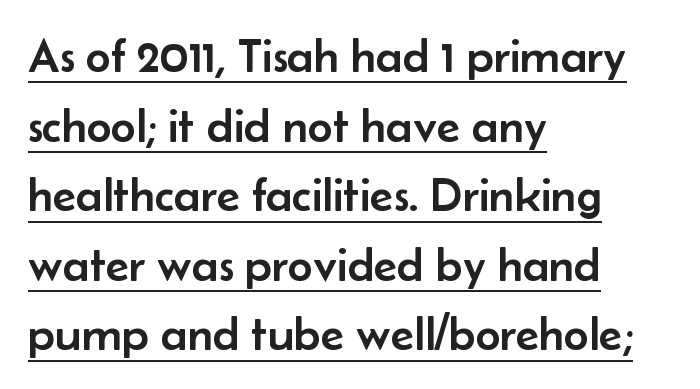
Q: Is the text italic (slanted)? A: No, it is upright.
Q: Is the typeface a serif or a sans-serif typeface? A: Sans-serif.
Q: Is the text underlined? A: Yes.
Q: How is the paragraph aligned? A: Left-aligned.
Q: Is the spacing between letters normal or unusually wide? A: Normal.
Q: Is the spacing between lines tight, normal or loose? A: Normal.
Q: Width (condensed, normal, or wide)? A: Normal.
Q: Stroke contrast? A: Low.
Q: x-height? A: Small.
Q: Monospaced? A: No.
